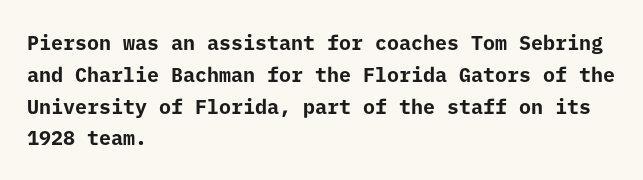
{"italic": "no", "bold": "yes", "underline": "no", "align": "left", "line_spacing": "normal", "line_spacing_ratio": 1.59, "letter_spacing": "normal", "letter_spacing_em": 0.0, "glyph_px": 20}
